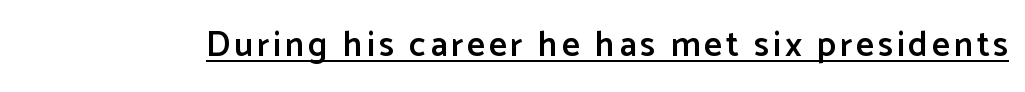
Honestly, the underline is the first thing you notice here. This is the in-between weight designers call semibold or demi. This sample has the flowing, uneven cadence of proportional lettering. The letters stand upright; this is a roman face. Nope, no serifs anywhere on these letters.
